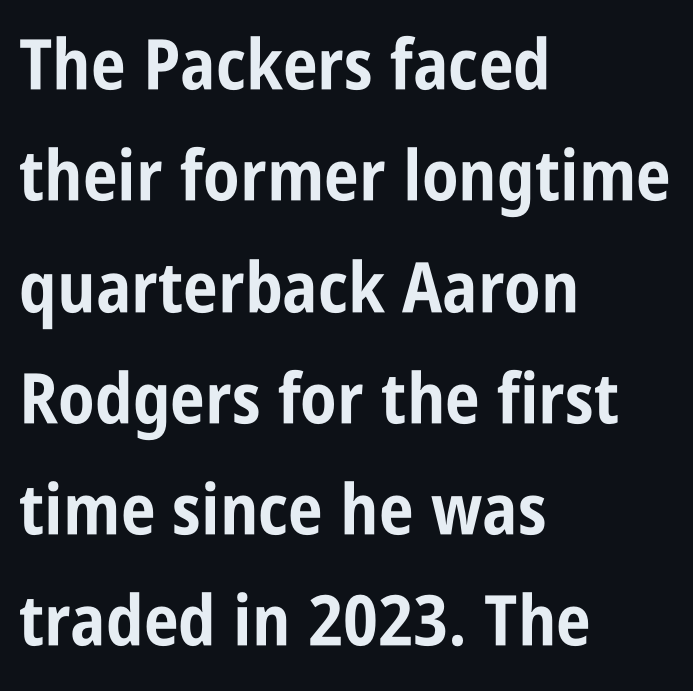
A typesetter would call this zero additional tracking. Typeset ragged right — the left edge is the straight one. Vertically, the passage feels balanced, rows spaced as you'd expect. You'd pick this weight for a headline — it's a proper bold.
